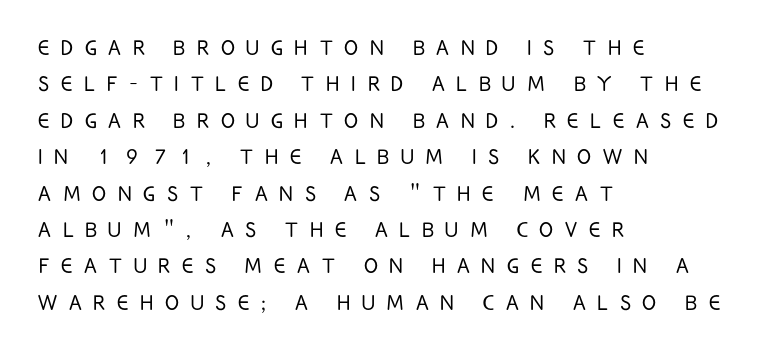
Q: Is the text bold? A: No.
Q: Is the text italic (slanted)? A: No, it is upright.
Q: Is the text underlined? A: No.
Q: How is the paragraph aligned? A: Left-aligned.
Q: Is the spacing between letters normal or unusually wide? A: Unusually wide.
Q: Is the spacing between lines tight, normal or loose? A: Normal.
